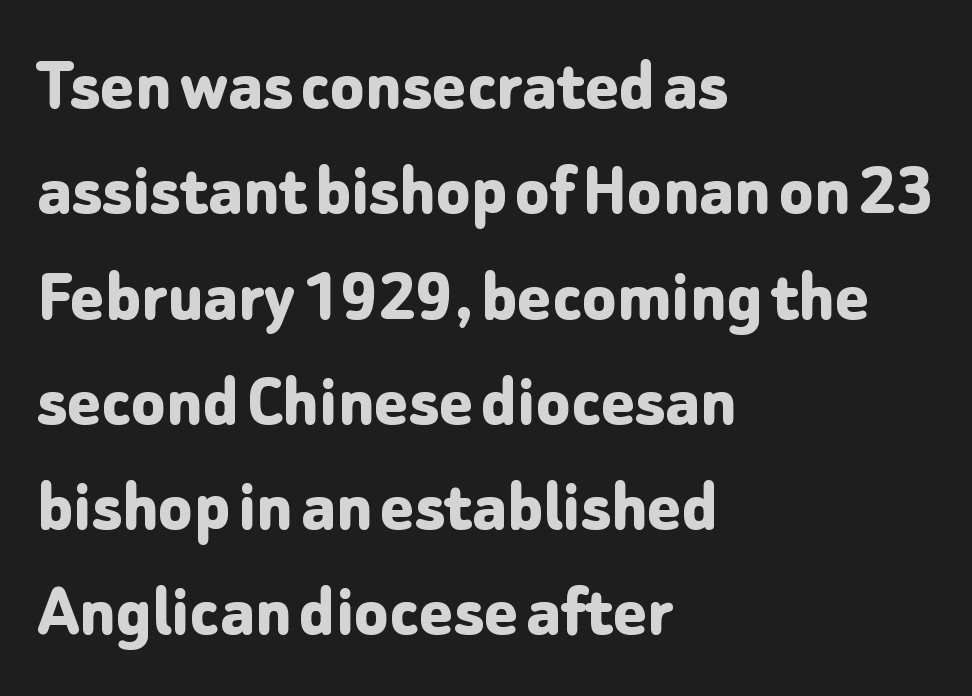
{"serif": "no", "italic": "no", "bold": "yes", "weight": "bold", "width": "normal", "stroke_contrast": "low", "x_height": "medium", "monospaced": "no", "underline": "no", "align": "left", "line_spacing": "normal", "line_spacing_ratio": 1.35, "letter_spacing": "normal", "letter_spacing_em": 0.0, "glyph_px": 78}
